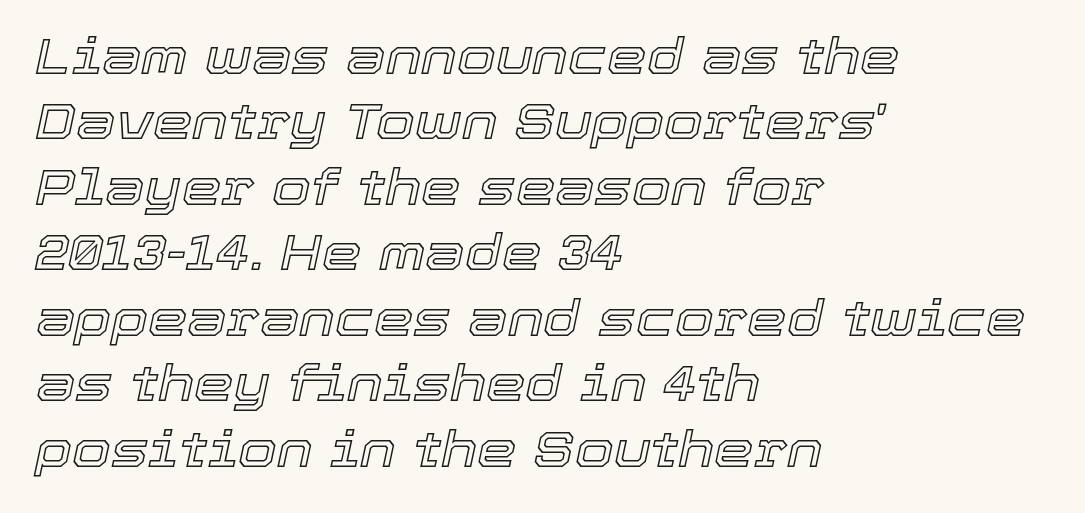
{"italic": "yes", "lean": "right", "slant_degrees": 12, "width": "normal", "x_height": "medium", "monospaced": "no", "underline": "no", "align": "left", "line_spacing": "normal", "line_spacing_ratio": 1.31, "letter_spacing": "normal", "letter_spacing_em": 0.0, "glyph_px": 50}
